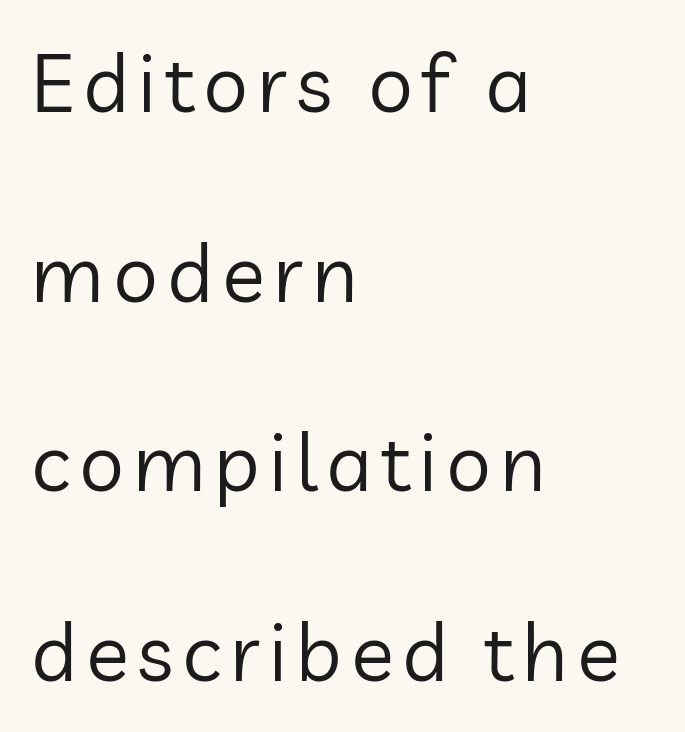
Is there any slant? The stems are plumb. Weight: in the light-to-regular range. These lines are composed in type without serifs. The passage shown stacks its lines with a broad gap. Descenders hang freely into open space.
